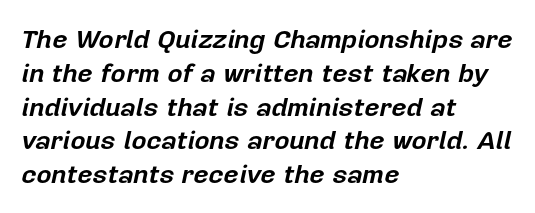
{"italic": "yes", "lean": "right", "slant_degrees": 12, "bold": "yes", "underline": "no", "align": "left", "line_spacing": "normal", "line_spacing_ratio": 1.3, "letter_spacing": "normal", "letter_spacing_em": 0.0, "glyph_px": 26}
